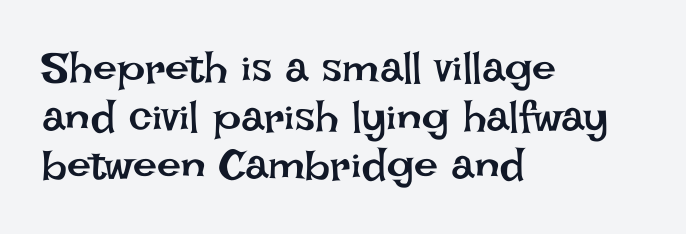
The image shows 43 px regular-weight type, upright; set left-aligned, tight line spacing (1.13x), normal letter spacing, not underlined; low stroke contrast and a large x-height.
